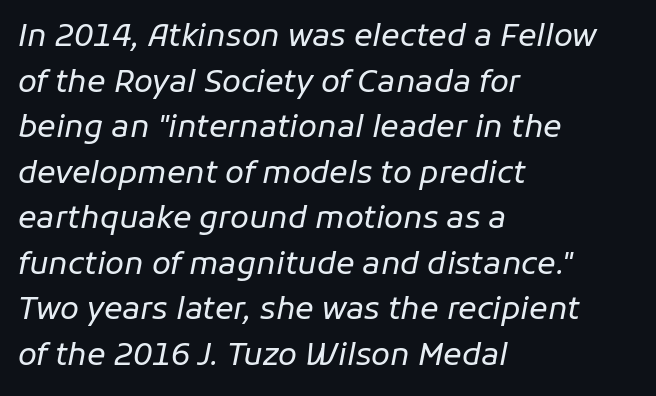
Q: Is the text bold? A: No.
Q: Is the text italic (slanted)? A: Yes, it leans right by about 11 degrees.
Q: Is the text underlined? A: No.
Q: How is the paragraph aligned? A: Left-aligned.
Q: Is the spacing between letters normal or unusually wide? A: Normal.
Q: Is the spacing between lines tight, normal or loose? A: Normal.
Q: Width (condensed, normal, or wide)? A: Normal.
Q: Stroke contrast? A: Low.
Q: x-height? A: Medium.
Q: Monospaced? A: No.
